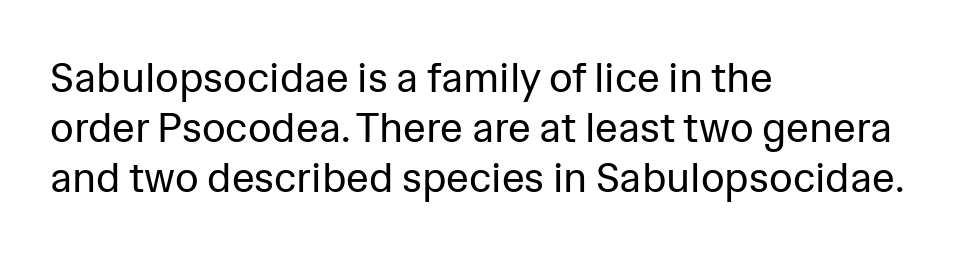
Q: Is the text bold? A: No.
Q: Is the text italic (slanted)? A: No, it is upright.
Q: Is the typeface a serif or a sans-serif typeface? A: Sans-serif.
Q: Is the text underlined? A: No.
Q: How is the paragraph aligned? A: Left-aligned.
Q: Is the spacing between letters normal or unusually wide? A: Normal.
Q: Width (condensed, normal, or wide)? A: Normal.
Q: Stroke contrast? A: Low.
Q: x-height? A: Medium.
Q: Monospaced? A: No.
